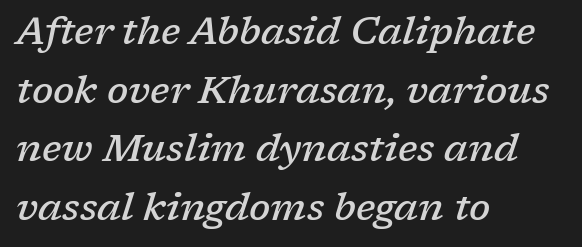
The image shows 38 px semibold serif type, italic (leaning right); set left-aligned, normal line spacing (1.54x), normal letter spacing, not underlined; low stroke contrast and a medium x-height.
